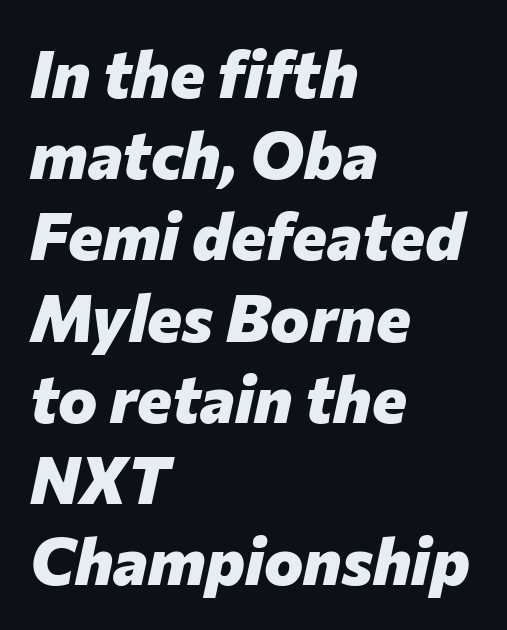
Chunky letters — that's bold for sure. Each word holds together tightly as a unit, with standard inter-letter gaps. Proportional: the letters do not fall into vertical columns. Which margin do the lines hug? The left one — the right edge is uneven. Quick note: underline off. Slanted lettering throughout.
